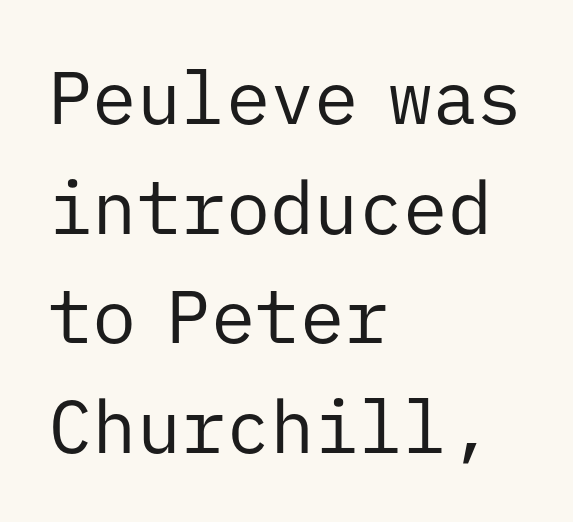
Q: Is the text bold? A: No.
Q: Is the text italic (slanted)? A: No, it is upright.
Q: Is the typeface a serif or a sans-serif typeface? A: Sans-serif.
Q: Is the text underlined? A: No.
Q: How is the paragraph aligned? A: Left-aligned.
Q: Is the spacing between letters normal or unusually wide? A: Normal.
Q: Is the spacing between lines tight, normal or loose? A: Normal.
Q: Width (condensed, normal, or wide)? A: Normal.
Q: Stroke contrast? A: Low.
Q: x-height? A: Medium.
Q: Monospaced? A: Yes.
